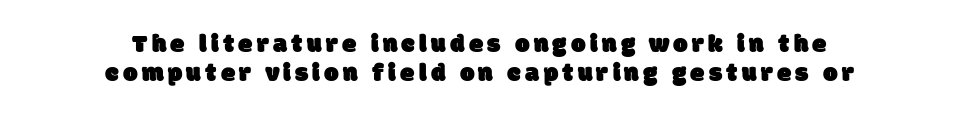
The image shows 26 px text type; set centered, tight line spacing (1.11x), not underlined.
